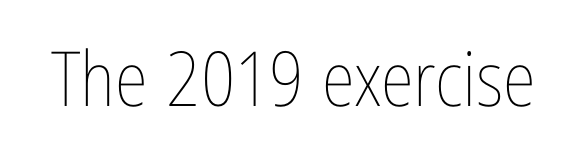
Q: Is the text bold? A: No.
Q: Is the text italic (slanted)? A: No, it is upright.
Q: Is the text underlined? A: No.
Q: Is the spacing between letters normal or unusually wide? A: Normal.
Q: Width (condensed, normal, or wide)? A: Condensed.
Q: Stroke contrast? A: Low.
Q: x-height? A: Medium.
Q: Monospaced? A: No.
